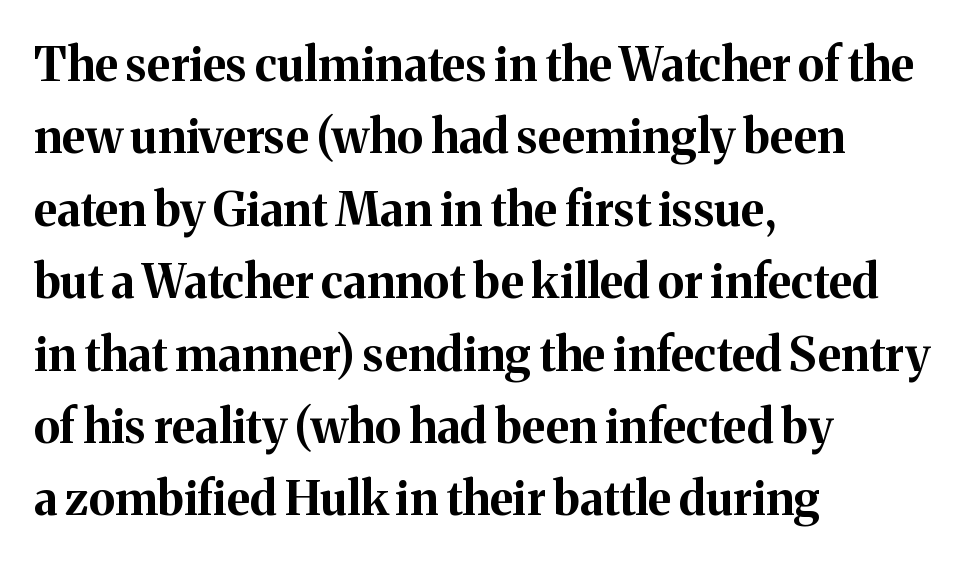
{"serif": "yes", "italic": "no", "bold": "yes", "weight": "bold", "width": "normal", "stroke_contrast": "medium", "x_height": "medium", "monospaced": "no", "underline": "no", "align": "left", "line_spacing": "normal", "line_spacing_ratio": 1.54, "letter_spacing": "normal", "letter_spacing_em": 0.0, "glyph_px": 47}
